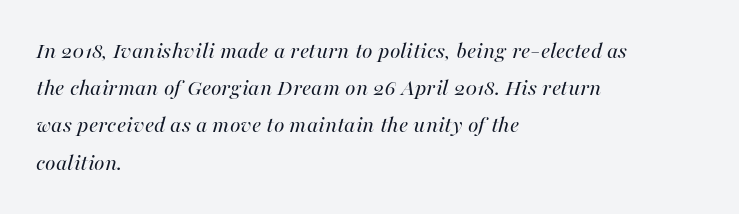
The image shows 24 px text type, italic (leaning right); set left-aligned, normal line spacing (1.55x), normal letter spacing, not underlined.
